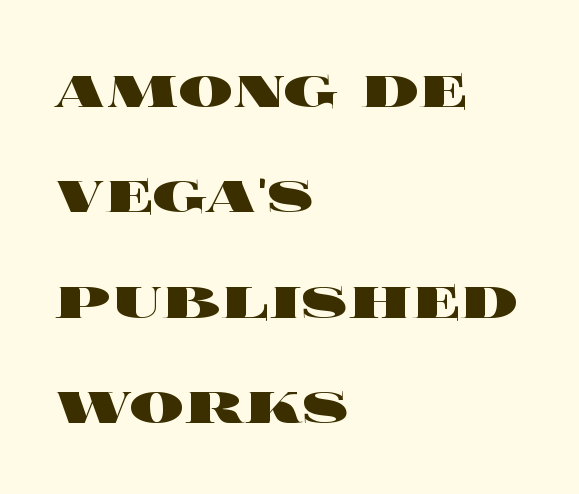
Q: Is the text bold? A: Yes.
Q: Is the text italic (slanted)? A: No, it is upright.
Q: Is the text underlined? A: No.
Q: How is the paragraph aligned? A: Left-aligned.
Q: Is the spacing between letters normal or unusually wide? A: Normal.
Q: Is the spacing between lines tight, normal or loose? A: Normal.
Q: Width (condensed, normal, or wide)? A: Wide.
Q: x-height? A: Large.
Q: Monospaced? A: No.
